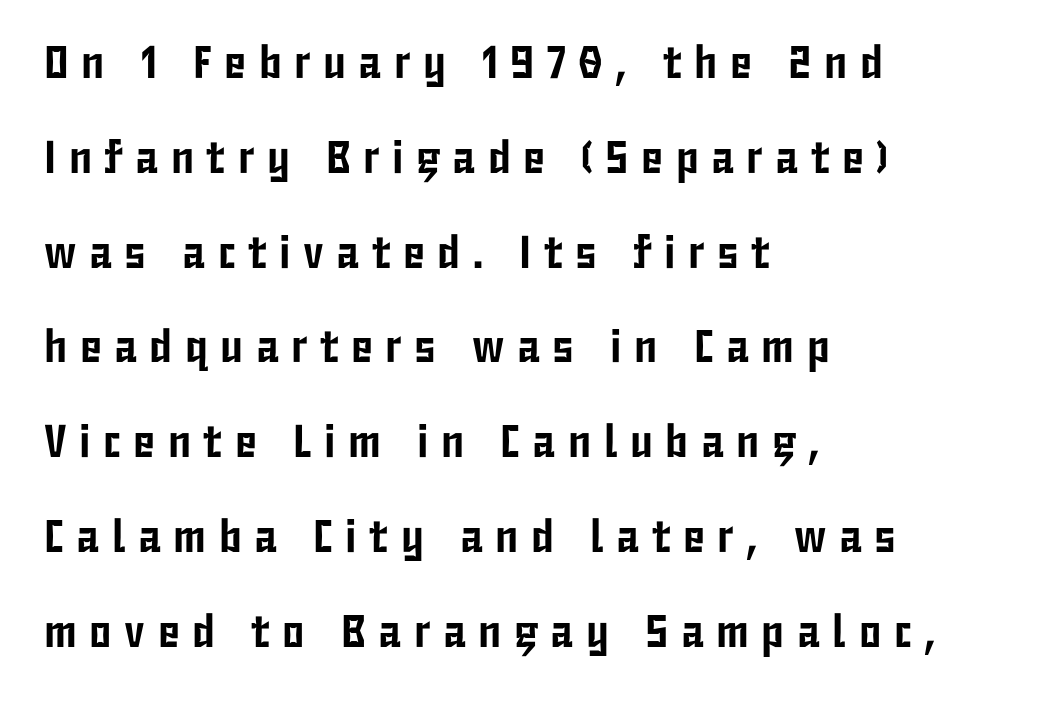
The image shows 46 px condensed sans-serif type, upright; set left-aligned, loose line spacing (2.06x), unusually wide letter spacing (+0.27 em), not underlined; low stroke contrast and a medium x-height.
